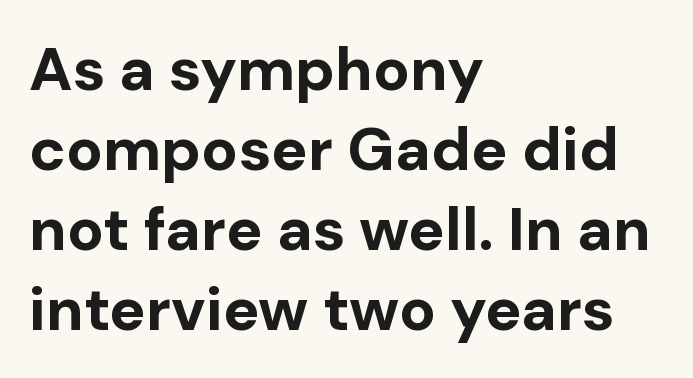
The image shows 61 px bold sans-serif type, upright; set left-aligned, normal line spacing (1.31x), normal letter spacing, not underlined; low stroke contrast and a medium x-height.
